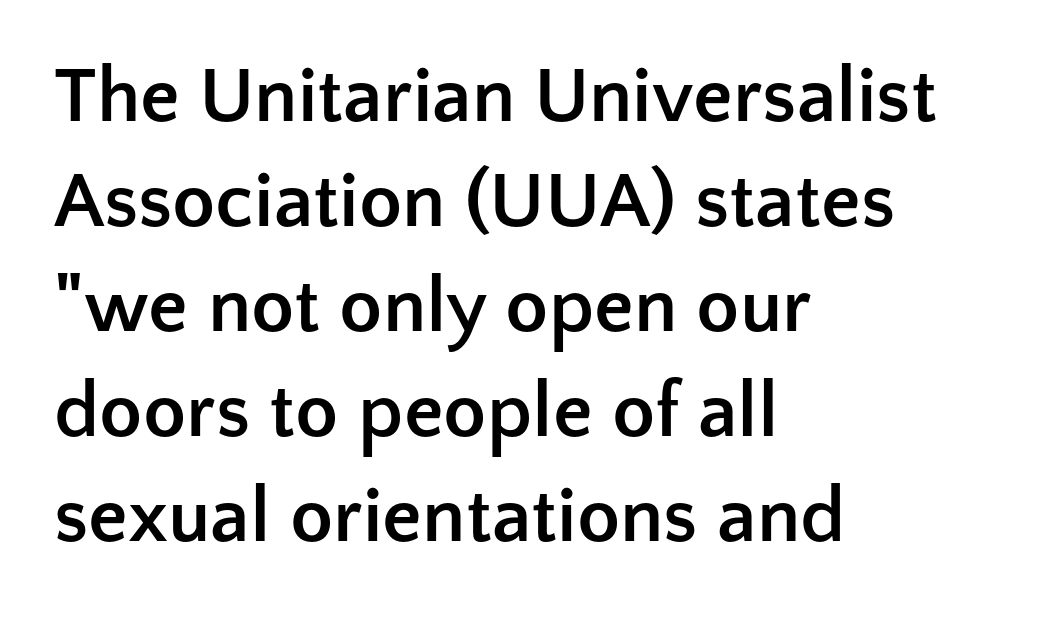
{"serif": "no", "italic": "no", "bold": "yes", "weight": "semibold", "width": "normal", "stroke_contrast": "low", "x_height": "medium", "monospaced": "no", "underline": "no", "align": "left", "line_spacing": "normal", "line_spacing_ratio": 1.33, "letter_spacing": "normal", "letter_spacing_em": 0.0, "glyph_px": 79}
